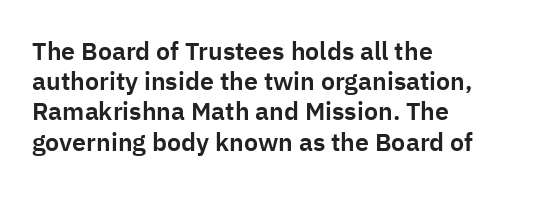
{"italic": "no", "underline": "no", "align": "left", "line_spacing_ratio": 1.21, "letter_spacing": "normal", "letter_spacing_em": 0.0, "glyph_px": 25}
